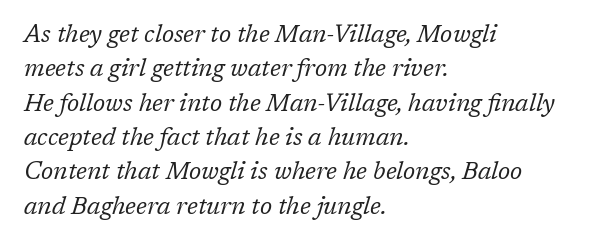
Q: Is the text bold? A: No.
Q: Is the text italic (slanted)? A: Yes, it leans right by about 17 degrees.
Q: Is the text underlined? A: No.
Q: How is the paragraph aligned? A: Left-aligned.
Q: Is the spacing between letters normal or unusually wide? A: Normal.
Q: Is the spacing between lines tight, normal or loose? A: Normal.
